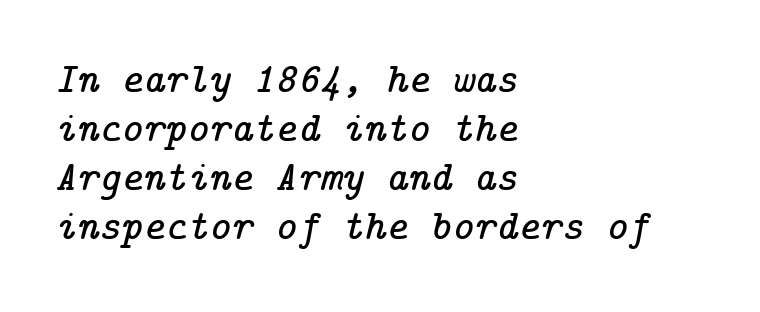
{"serif": "yes", "italic": "yes", "lean": "right", "slant_degrees": 14, "width": "normal", "stroke_contrast": "low", "x_height": "medium", "underline": "no", "align": "left", "line_spacing_ratio": 1.17, "letter_spacing": "normal", "letter_spacing_em": 0.0, "glyph_px": 42}
